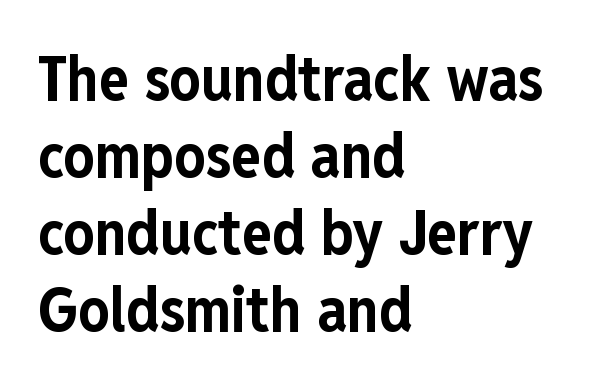
Q: Is the text bold? A: Yes.
Q: Is the text italic (slanted)? A: No, it is upright.
Q: Is the typeface a serif or a sans-serif typeface? A: Sans-serif.
Q: Is the text underlined? A: No.
Q: How is the paragraph aligned? A: Left-aligned.
Q: Is the spacing between letters normal or unusually wide? A: Normal.
Q: Width (condensed, normal, or wide)? A: Condensed.
Q: Stroke contrast? A: Low.
Q: x-height? A: Medium.
Q: Monospaced? A: No.
